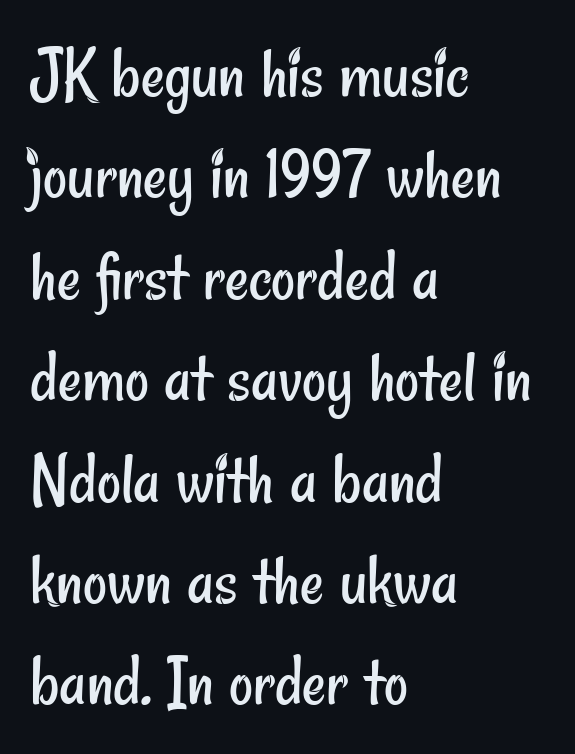
Q: Is the text bold? A: No.
Q: Is the typeface a serif or a sans-serif typeface? A: Sans-serif.
Q: Is the text underlined? A: No.
Q: How is the paragraph aligned? A: Left-aligned.
Q: Is the spacing between letters normal or unusually wide? A: Normal.
Q: Is the spacing between lines tight, normal or loose? A: Normal.
Q: Width (condensed, normal, or wide)? A: Condensed.
Q: Stroke contrast? A: Low.
Q: x-height? A: Small.
Q: Monospaced? A: No.
